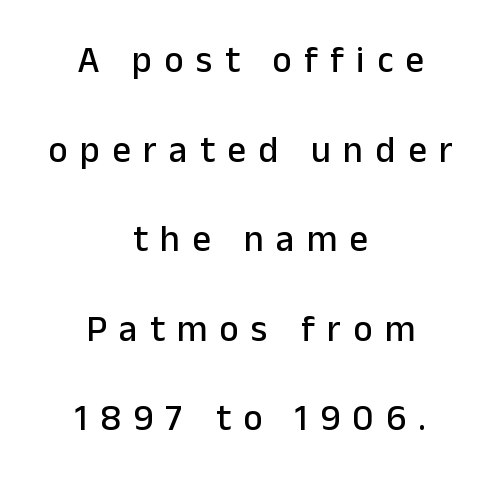
{"serif": "no", "italic": "no", "width": "normal", "stroke_contrast": "low", "x_height": "medium", "monospaced": "no", "underline": "no", "align": "center", "line_spacing": "loose", "line_spacing_ratio": 2.42, "letter_spacing": "wide", "letter_spacing_em": 0.33, "glyph_px": 37}
